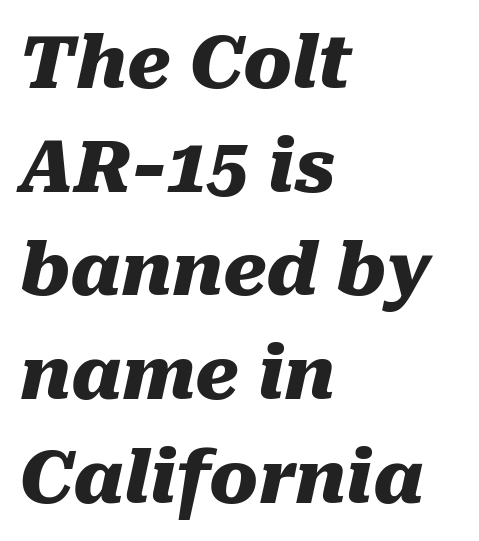
Q: Is the text bold? A: Yes.
Q: Is the text italic (slanted)? A: Yes, it leans right by about 10 degrees.
Q: Is the text underlined? A: No.
Q: How is the paragraph aligned? A: Left-aligned.
Q: Is the spacing between letters normal or unusually wide? A: Normal.
Q: Is the spacing between lines tight, normal or loose? A: Normal.
Q: Width (condensed, normal, or wide)? A: Normal.
Q: Stroke contrast? A: Medium.
Q: x-height? A: Medium.
Q: Monospaced? A: No.
